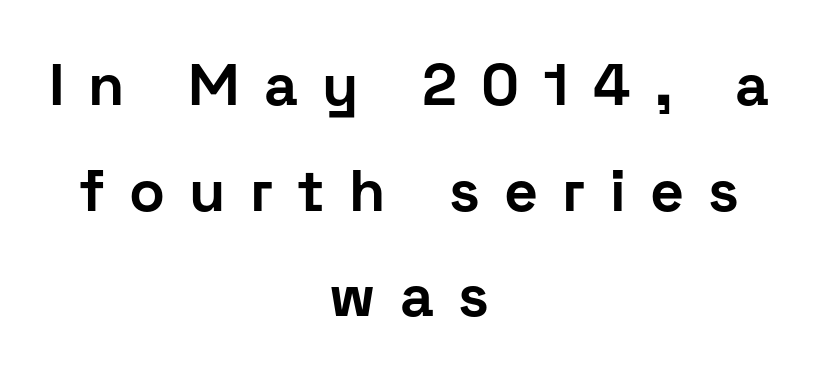
Note the varied advance widths — an 'i' is clearly narrower than an 'm'. The compositor balanced each line on the midline. Rendered with straight, roman letterforms. The letters carry no serifs — their stems end cleanly without finishing strokes.
